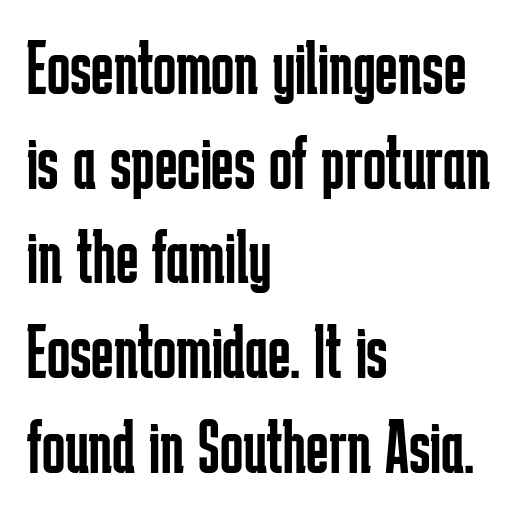
The image shows 77 px regular-weight, condensed sans-serif type, upright; set left-aligned, line spacing 1.23x, normal letter spacing, not underlined; low stroke contrast and a medium x-height.
